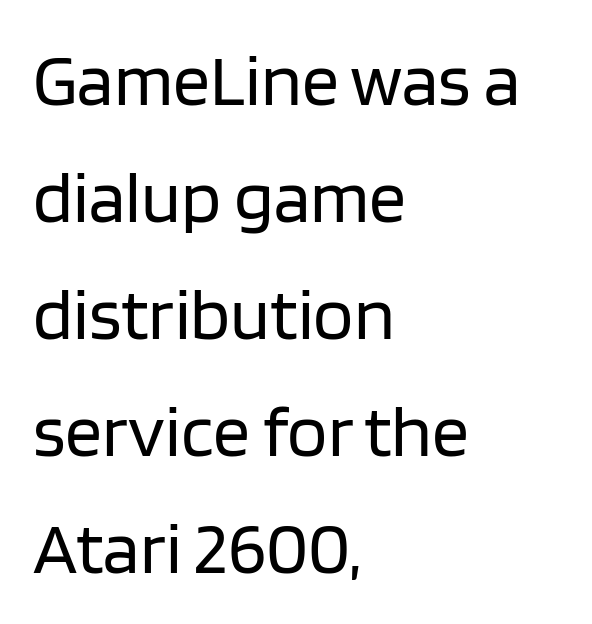
{"serif": "no", "italic": "no", "bold": "no", "weight": "regular", "width": "normal", "stroke_contrast": "low", "x_height": "large", "monospaced": "no", "underline": "no", "align": "left", "line_spacing": "normal", "line_spacing_ratio": 1.58, "letter_spacing": "normal", "letter_spacing_em": 0.0, "glyph_px": 74}
